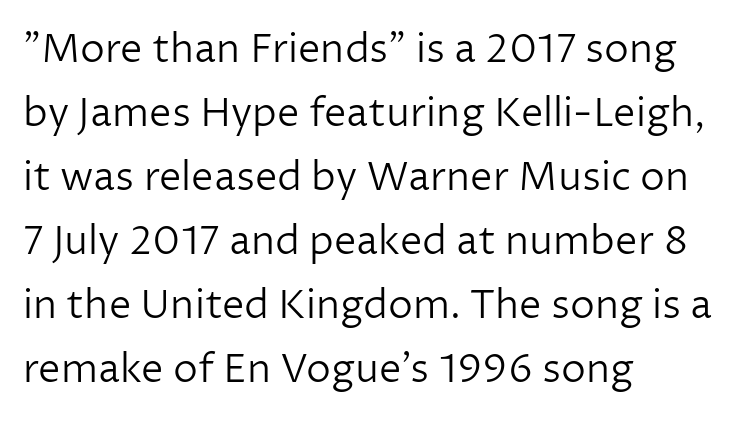
Q: Is the text bold? A: No.
Q: Is the text italic (slanted)? A: No, it is upright.
Q: Is the typeface a serif or a sans-serif typeface? A: Sans-serif.
Q: Is the text underlined? A: No.
Q: How is the paragraph aligned? A: Left-aligned.
Q: Is the spacing between letters normal or unusually wide? A: Normal.
Q: Is the spacing between lines tight, normal or loose? A: Normal.
Q: Width (condensed, normal, or wide)? A: Normal.
Q: Stroke contrast? A: Low.
Q: x-height? A: Medium.
Q: Monospaced? A: No.
